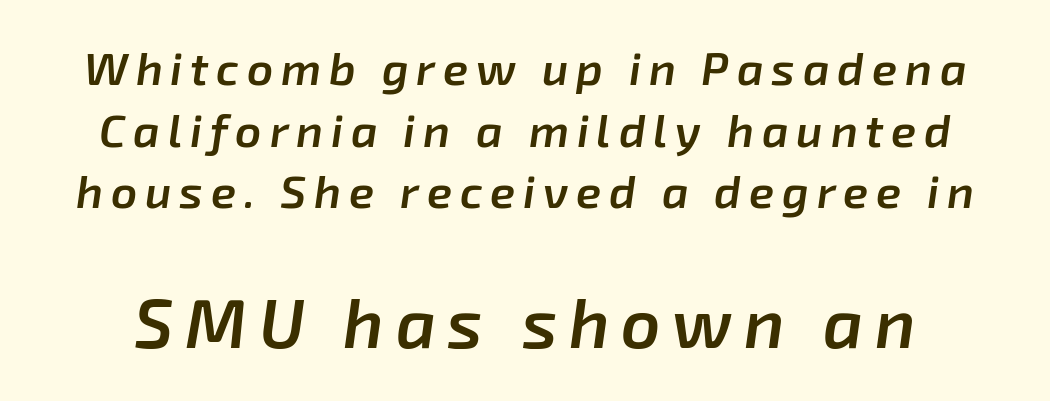
These lines were composed using italics. These lines carry some extra weight — a demibold, not a full bold. Glance below the letters and you will spot only blank space. The letters advance in unequal steps, a hallmark of proportional type. Typesetter's note — lower block bumped up in size, upper block left smaller. Interline gaps are of average width in this sample.
